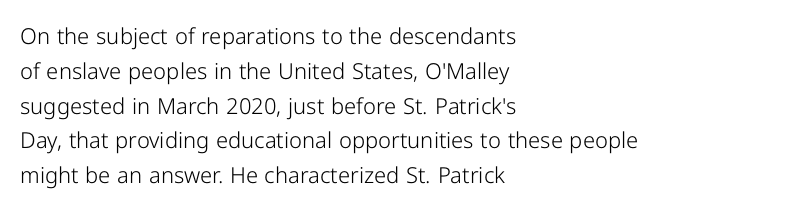
The image shows 22 px text type, upright; set left-aligned, normal line spacing (1.58x), normal letter spacing, not underlined.
